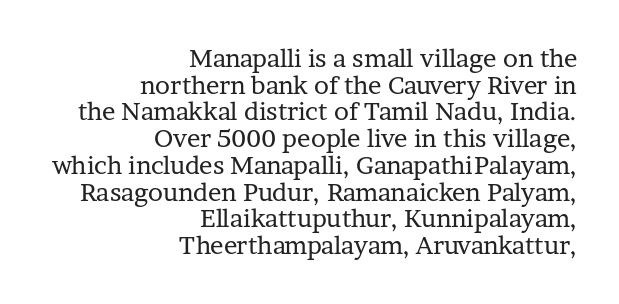
Interline gaps are noticeably narrow in this sample. Compared with a typical body face, this is equally light or lighter still. Does the lettering tilt? It doesn't — this is upright. In CSS terms this would be text-align: right. A bare baseline throughout the passage. Here the glyphs are tracked normally, forming tight word shapes.
